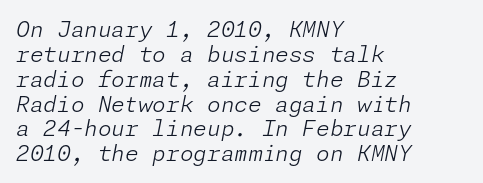
{"italic": "yes", "lean": "right", "slant_degrees": 11, "bold": "no", "underline": "no", "align": "left", "line_spacing": "tight", "line_spacing_ratio": 1.13, "letter_spacing": "normal", "letter_spacing_em": 0.0, "glyph_px": 22}
